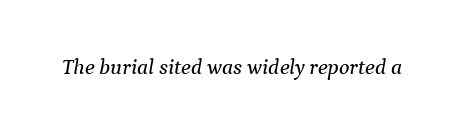
Nothing unusual about the tracking: characters are spaced as the font intends. The whole block is typeset with a tilt. Beneath every word, the page is bare.
